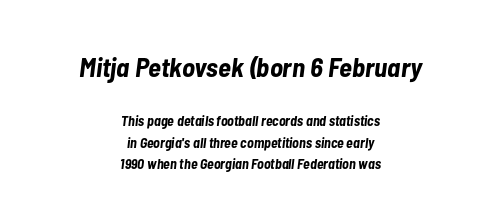
The image shows 27 px bold type, italic (leaning right); set centered, normal line spacing (1.51x), normal letter spacing, not underlined; the first (top) block is 1.93x larger.
